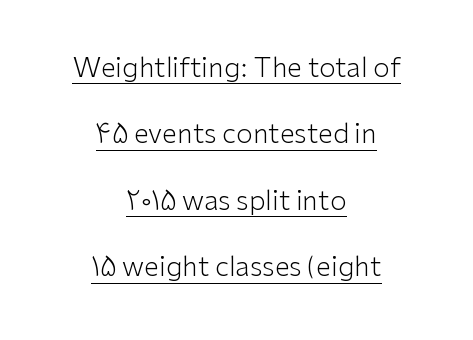
The image shows 27 px text type, upright; set centered, loose line spacing (2.46x), normal letter spacing, underlined.
